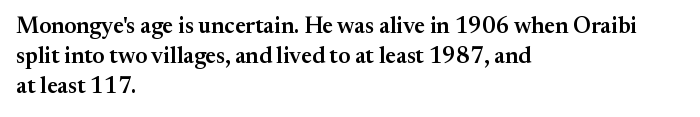
{"italic": "no", "bold": "semi", "underline": "no", "align": "left", "line_spacing": "normal", "line_spacing_ratio": 1.31, "letter_spacing": "normal", "letter_spacing_em": 0.0, "glyph_px": 23}
